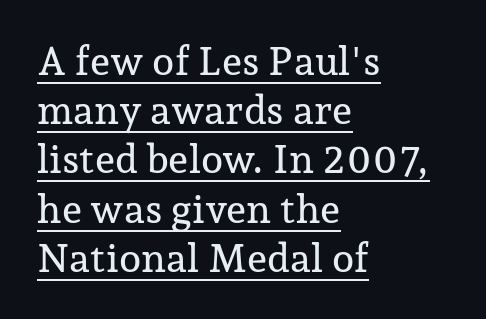
Q: Is the text italic (slanted)? A: No, it is upright.
Q: Is the typeface a serif or a sans-serif typeface? A: Serif.
Q: Is the text underlined? A: Yes.
Q: How is the paragraph aligned? A: Left-aligned.
Q: Is the spacing between letters normal or unusually wide? A: Normal.
Q: Width (condensed, normal, or wide)? A: Normal.
Q: Stroke contrast? A: Low.
Q: x-height? A: Medium.
Q: Monospaced? A: No.
